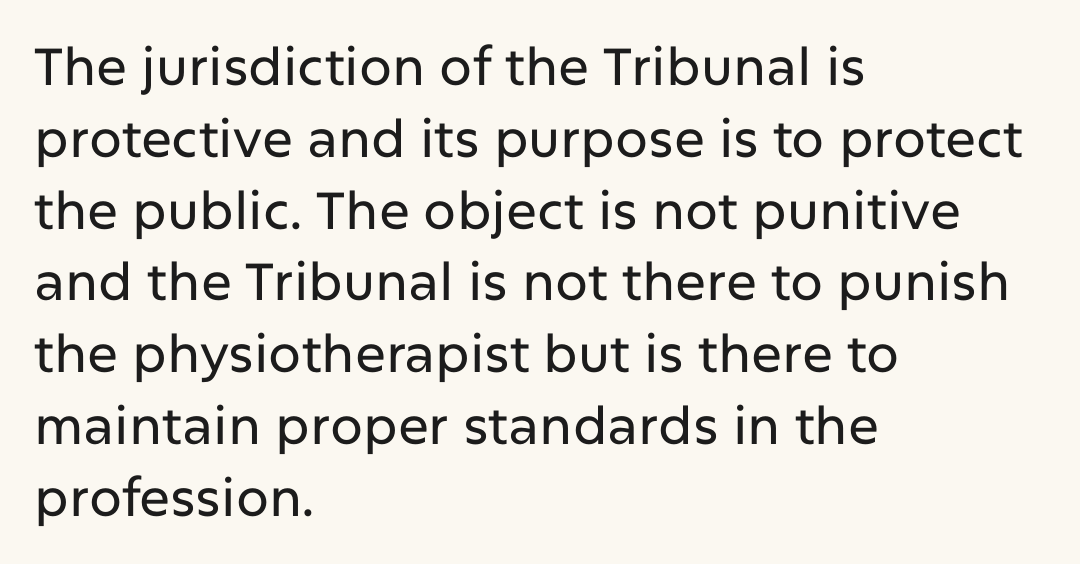
The image shows 52 px sans-serif type, upright; set left-aligned, normal line spacing (1.38x), normal letter spacing, not underlined; low stroke contrast and a medium x-height.
